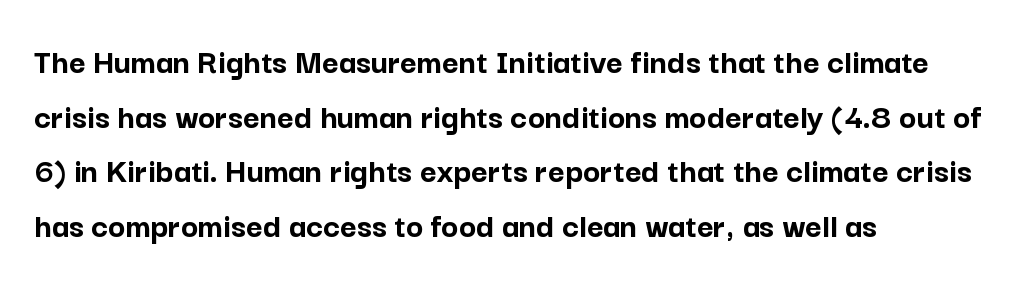
The image shows 36 px semibold sans-serif type, upright; set left-aligned, normal line spacing (1.52x), normal letter spacing, not underlined; low stroke contrast and a medium x-height.
